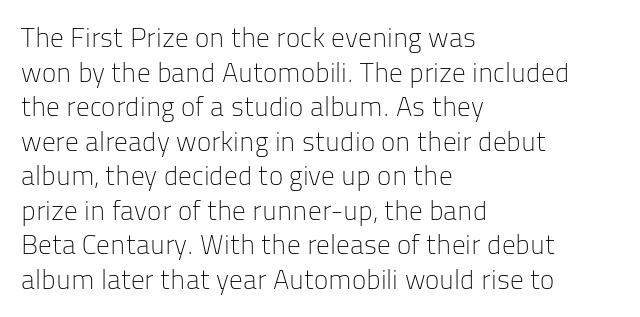
The block of text has a typical density, with ordinary space between rows. Which margin do the lines hug? The left one — the right edge is uneven. The space directly below the letters is spotless. This is the regular roman posture of the typeface. Does extra space separate the letters? No, they use regular spacing.
